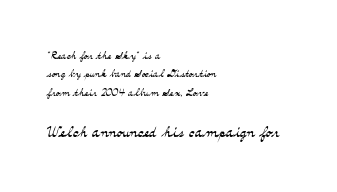
Q: Is the text bold? A: No.
Q: Is the text italic (slanted)? A: Yes.
Q: Is the text underlined? A: No.
Q: How is the paragraph aligned? A: Left-aligned.
Q: Is the spacing between letters normal or unusually wide? A: Normal.
Q: Is the spacing between lines tight, normal or loose? A: Normal.
Q: Which block of text is set in a larger size, the first (top) or the second (bottom)? A: The second (bottom) one.
